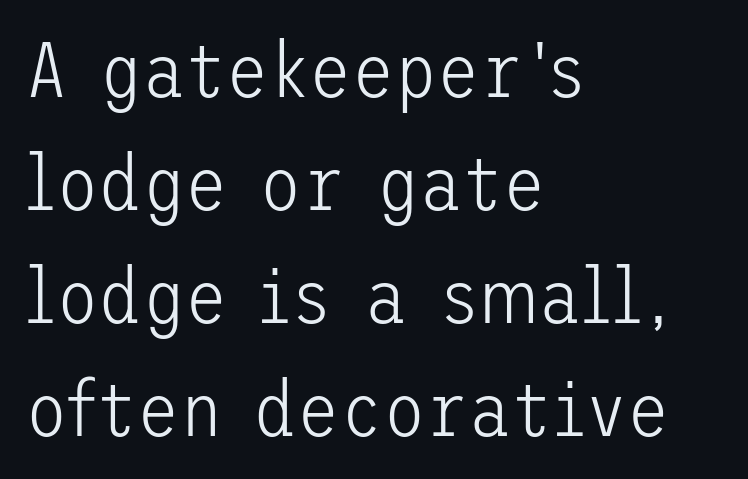
{"serif": "no", "italic": "no", "bold": "no", "weight": "light", "width": "normal", "stroke_contrast": "low", "x_height": "medium", "underline": "no", "align": "left", "line_spacing": "normal", "line_spacing_ratio": 1.45, "letter_spacing": "normal", "letter_spacing_em": 0.0, "glyph_px": 78}
